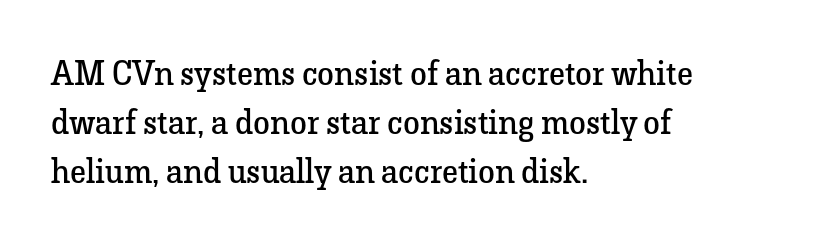
No letter is thick-stroked: the sample isn't bold. Plain, unruled lines of type. The lines sit at an ordinary, default distance from one another. Serif or sans? Serif — the stroke terminals have little feet.
